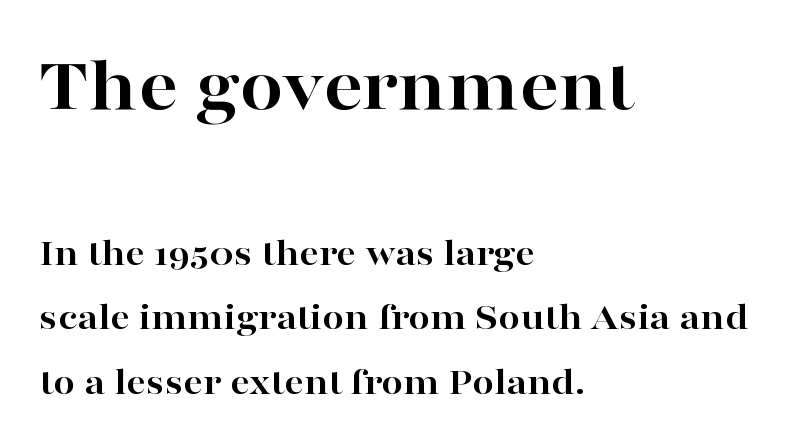
The image shows 78 px bold, wide serif type, upright; set left-aligned, normal line spacing (1.65x), normal letter spacing, not underlined; the first (top) block is 2.0x larger; high stroke contrast and a medium x-height.
